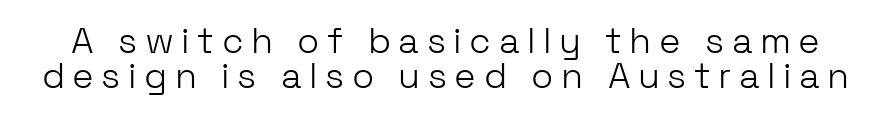
Q: Is the text bold? A: No.
Q: Is the text italic (slanted)? A: No, it is upright.
Q: Is the typeface a serif or a sans-serif typeface? A: Sans-serif.
Q: Is the text underlined? A: No.
Q: Is the spacing between letters normal or unusually wide? A: Unusually wide.
Q: Is the spacing between lines tight, normal or loose? A: Tight.
Q: Width (condensed, normal, or wide)? A: Normal.
Q: Stroke contrast? A: Low.
Q: x-height? A: Medium.
Q: Monospaced? A: No.
